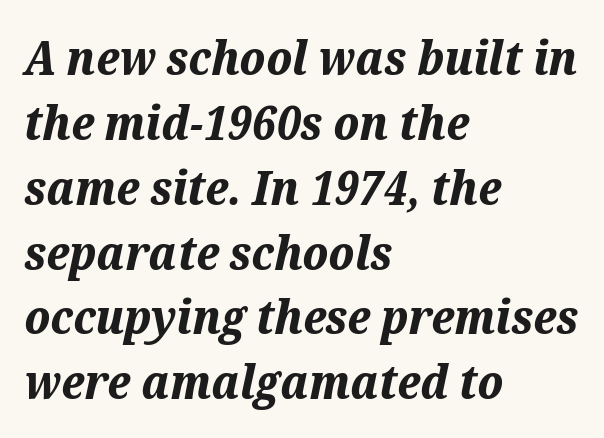
Q: Is the text bold? A: Yes.
Q: Is the text italic (slanted)? A: Yes, it leans right by about 12 degrees.
Q: Is the text underlined? A: No.
Q: How is the paragraph aligned? A: Left-aligned.
Q: Is the spacing between letters normal or unusually wide? A: Normal.
Q: Is the spacing between lines tight, normal or loose? A: Normal.
Q: Width (condensed, normal, or wide)? A: Normal.
Q: Stroke contrast? A: Medium.
Q: x-height? A: Medium.
Q: Monospaced? A: No.
